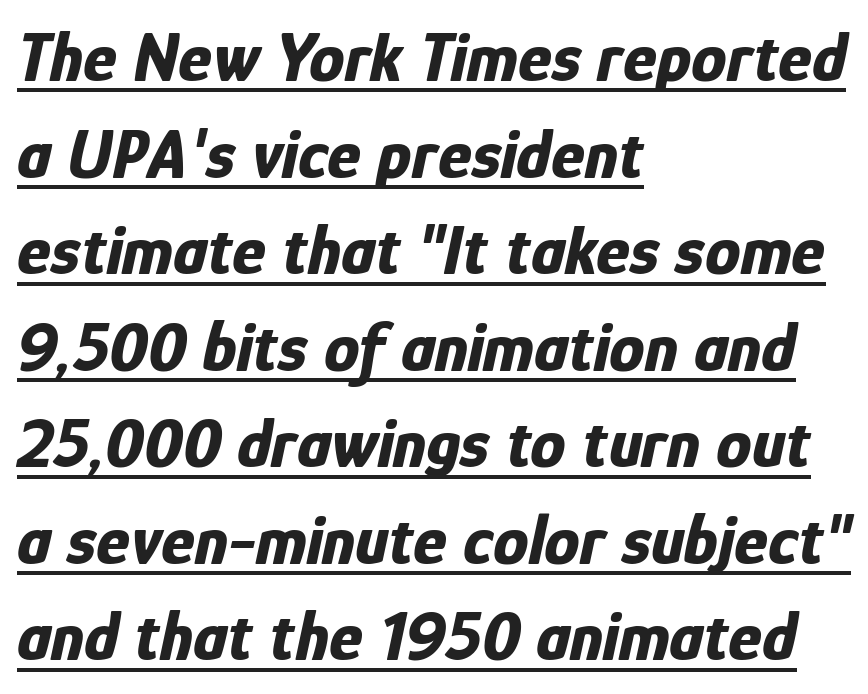
Q: Is the text bold? A: Yes.
Q: Is the text italic (slanted)? A: Yes, it leans right by about 12 degrees.
Q: Is the text underlined? A: Yes.
Q: How is the paragraph aligned? A: Left-aligned.
Q: Is the spacing between letters normal or unusually wide? A: Normal.
Q: Is the spacing between lines tight, normal or loose? A: Normal.
Q: Width (condensed, normal, or wide)? A: Condensed.
Q: Stroke contrast? A: Low.
Q: x-height? A: Medium.
Q: Monospaced? A: No.
